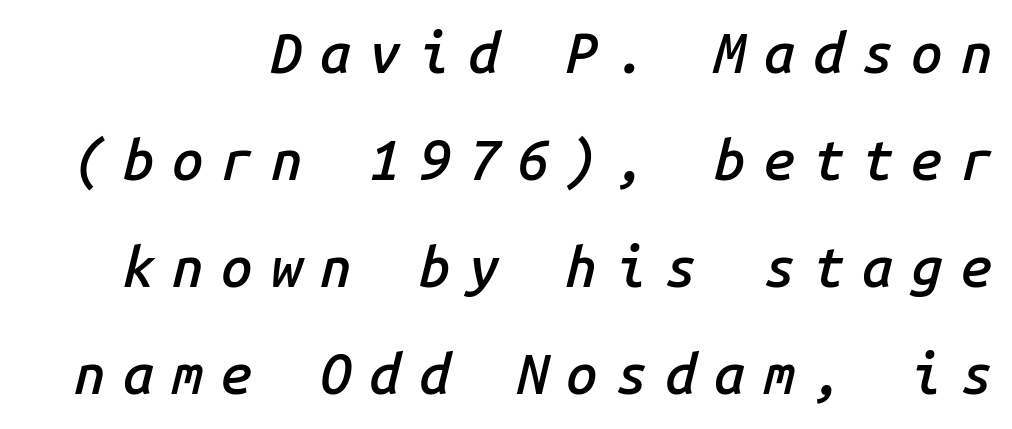
You could fit nearly another row in the gap between these rows. This rendering uses right alignment, leaving the left contour irregular. Descender tails drop into unmarked territory. These lines have a slow, spaced-out rhythm from letter to letter. This sample has the even, mechanical cadence of fixed-width lettering. Every letter is mildly thick-stroked: semibold rather than bold.
